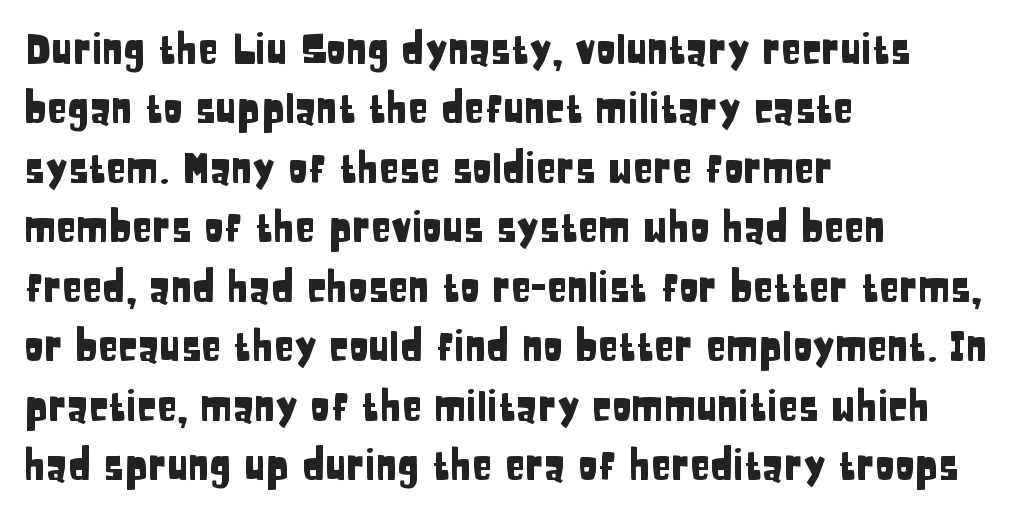
Descenders hang freely into open space. Where is the straight margin? On the left. Between one letter and the next there's only the usual sliver of space. You could not count columns in this text — the font is proportionally spaced. Nothing sits at the stroke ends, so this counts as sans-serif.
